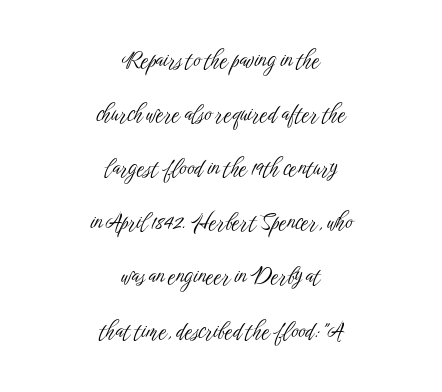
{"bold": "no", "underline": "no", "align": "center", "line_spacing": "loose", "line_spacing_ratio": 2.46, "letter_spacing": "normal", "letter_spacing_em": 0.0, "glyph_px": 22}
